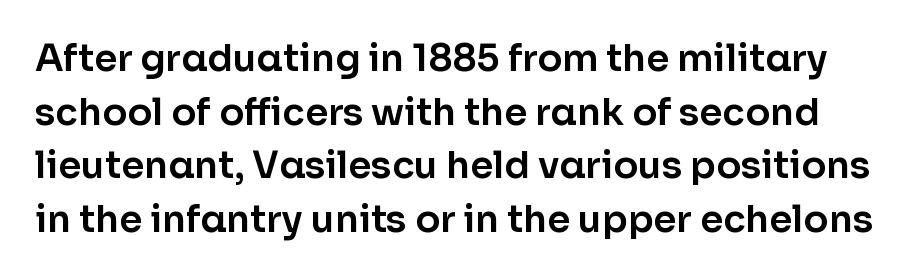
Q: Is the text italic (slanted)? A: No, it is upright.
Q: Is the typeface a serif or a sans-serif typeface? A: Sans-serif.
Q: Is the text underlined? A: No.
Q: Is the spacing between letters normal or unusually wide? A: Normal.
Q: Is the spacing between lines tight, normal or loose? A: Normal.
Q: Width (condensed, normal, or wide)? A: Normal.
Q: Stroke contrast? A: Low.
Q: x-height? A: Medium.
Q: Monospaced? A: No.
